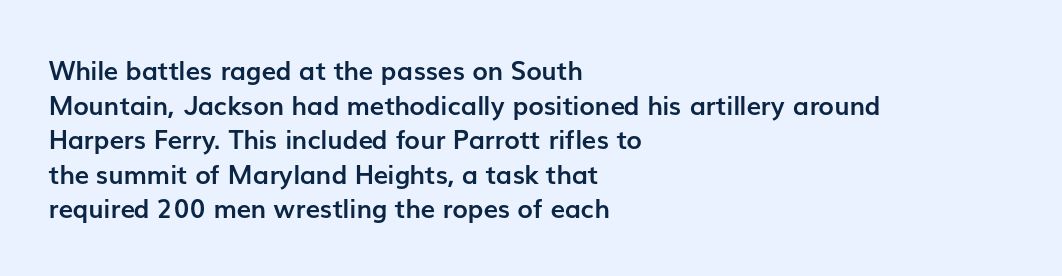
The image shows 26 px bold type, upright; set left-aligned, normal line spacing (1.33x), normal letter spacing, not underlined.
